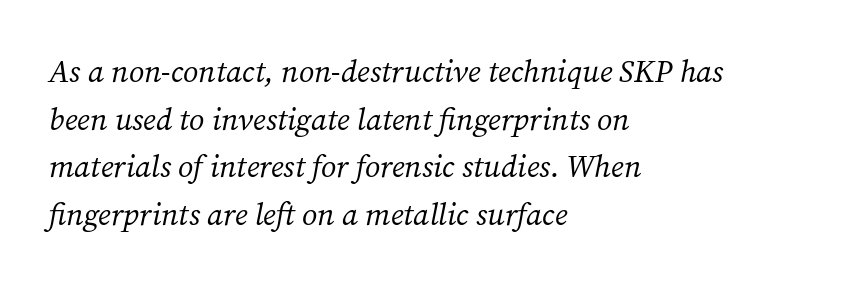
One glance says typical: line gaps are just what's usual. Small tapered or slab feet sit at the stroke ends, so this counts as serif. The space directly below the letters is spotless. On a weight scale, this lands at 450 or below. Each line starts at the same left margin while the right side varies. Think of a printed novel: that variable character pitch is what you see here.
